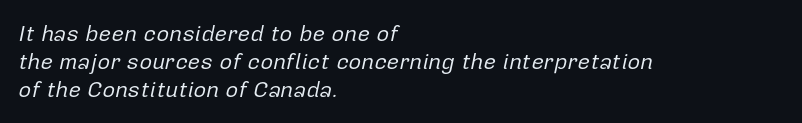
Only glyphs here, with clear space below each row. The specimen reads as italic at a glance. The passage shown stacks its lines at a standard gap. Which margin do the lines hug? The left one — the right edge is uneven. Each stroke keeps to a modest, everyday thickness or less. The face used here is rendered with its standard letterfit.
